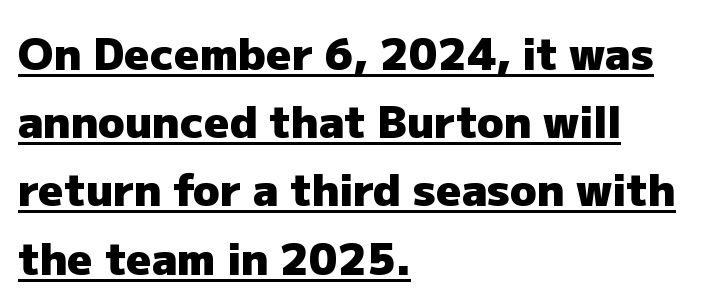
The image shows 44 px heavy sans-serif type, upright; set left-aligned, normal line spacing (1.55x), normal letter spacing, underlined; low stroke contrast and a medium x-height.
